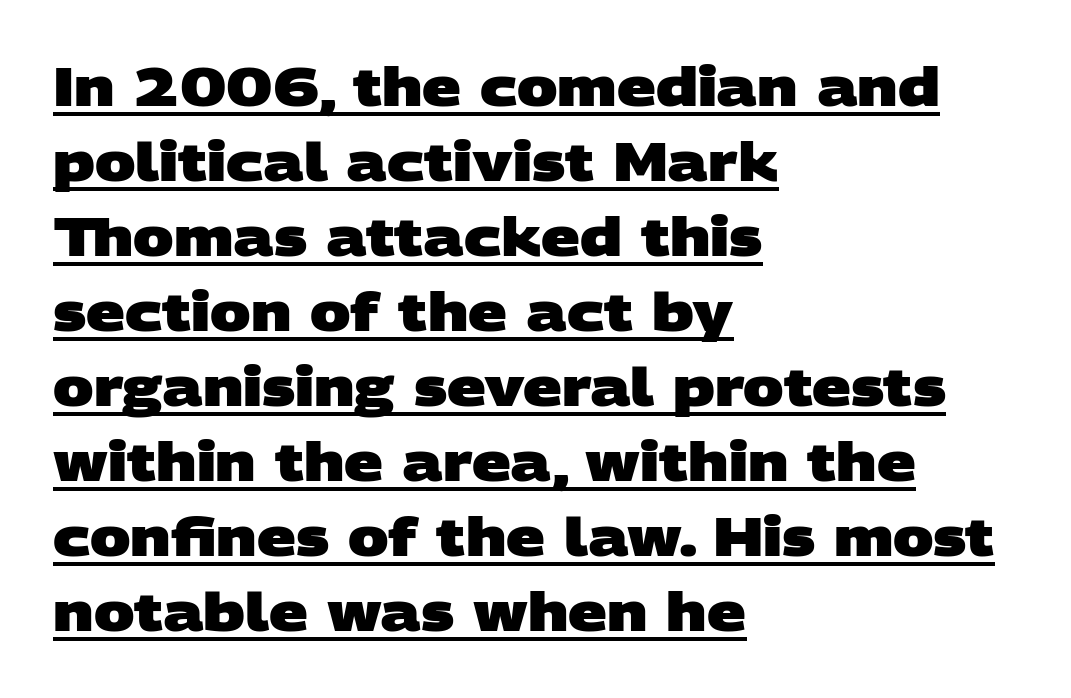
{"serif": "no", "bold": "yes", "weight": "heavy", "width": "wide", "stroke_contrast": "low", "x_height": "large", "monospaced": "no", "underline": "yes", "align": "left", "line_spacing": "normal", "line_spacing_ratio": 1.39, "letter_spacing": "normal", "letter_spacing_em": 0.0, "glyph_px": 54}
